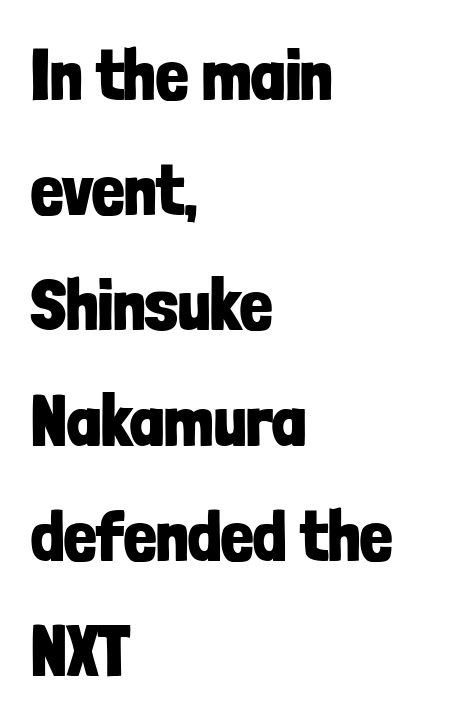
Q: Is the text bold? A: Yes.
Q: Is the text italic (slanted)? A: No, it is upright.
Q: Is the typeface a serif or a sans-serif typeface? A: Sans-serif.
Q: Is the text underlined? A: No.
Q: How is the paragraph aligned? A: Left-aligned.
Q: Is the spacing between letters normal or unusually wide? A: Normal.
Q: Is the spacing between lines tight, normal or loose? A: Normal.
Q: Width (condensed, normal, or wide)? A: Condensed.
Q: Stroke contrast? A: Low.
Q: x-height? A: Medium.
Q: Monospaced? A: No.
